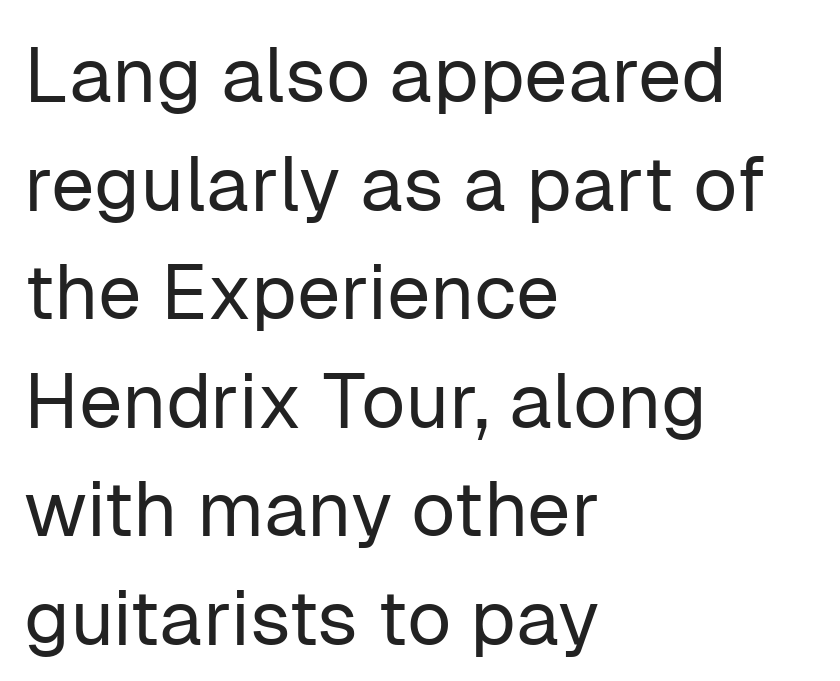
Q: Is the text bold? A: No.
Q: Is the text italic (slanted)? A: No, it is upright.
Q: Is the typeface a serif or a sans-serif typeface? A: Sans-serif.
Q: Is the text underlined? A: No.
Q: How is the paragraph aligned? A: Left-aligned.
Q: Is the spacing between letters normal or unusually wide? A: Normal.
Q: Is the spacing between lines tight, normal or loose? A: Normal.
Q: Width (condensed, normal, or wide)? A: Normal.
Q: Stroke contrast? A: Low.
Q: x-height? A: Medium.
Q: Monospaced? A: No.
